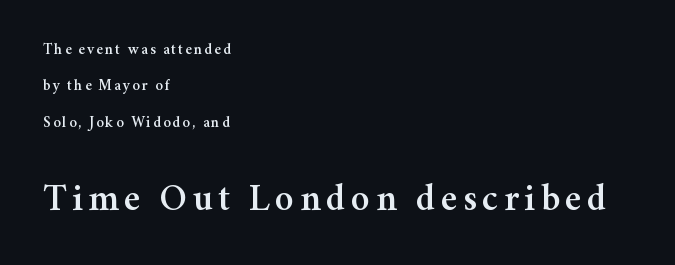
Summary of vertical rhythm: relaxed, with wide interline spacing. This sample uses an upright cut, with every glyph sitting square on the baseline. In terms of letterform style, serifs are clearly present. The letters advance in unequal steps, a hallmark of proportional type. Type size steps up from the first block to the second. The space directly below the letters is spotless.
